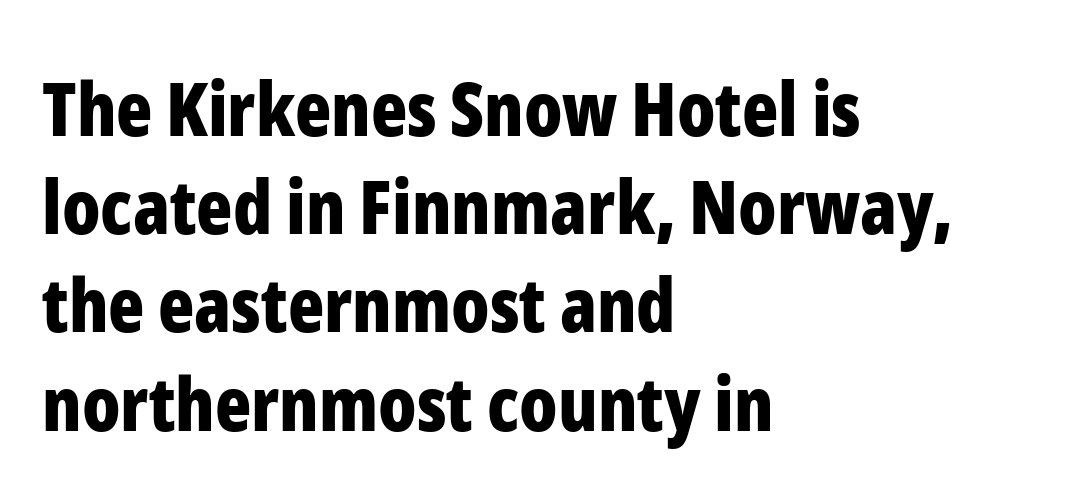
{"serif": "no", "italic": "no", "bold": "yes", "weight": "bold", "width": "condensed", "stroke_contrast": "low", "x_height": "medium", "monospaced": "no", "underline": "no", "align": "left", "line_spacing": "normal", "line_spacing_ratio": 1.31, "letter_spacing": "normal", "letter_spacing_em": 0.0, "glyph_px": 75}
